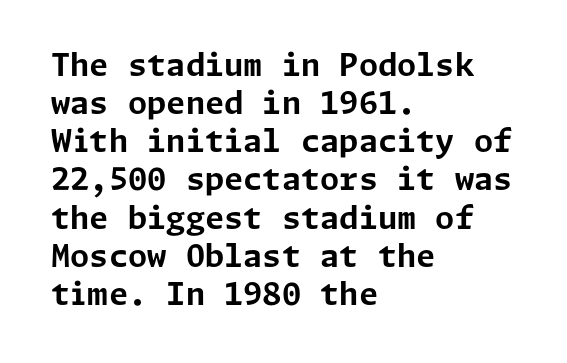
Q: Is the text bold? A: Yes.
Q: Is the text italic (slanted)? A: No, it is upright.
Q: Is the typeface a serif or a sans-serif typeface? A: Sans-serif.
Q: Is the text underlined? A: No.
Q: How is the paragraph aligned? A: Left-aligned.
Q: Is the spacing between letters normal or unusually wide? A: Normal.
Q: Width (condensed, normal, or wide)? A: Normal.
Q: Stroke contrast? A: Low.
Q: x-height? A: Medium.
